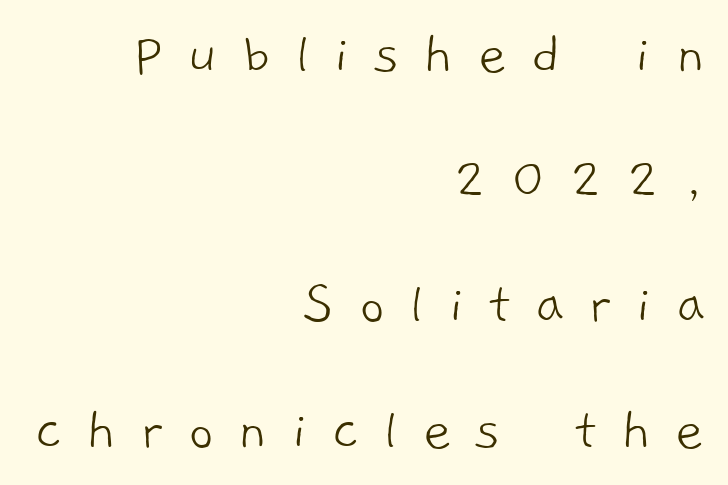
The image shows 62 px light sans-serif type; set right-aligned, loose line spacing (2.02x), unusually wide letter spacing (+0.39 em), not underlined; low stroke contrast and a medium x-height.
